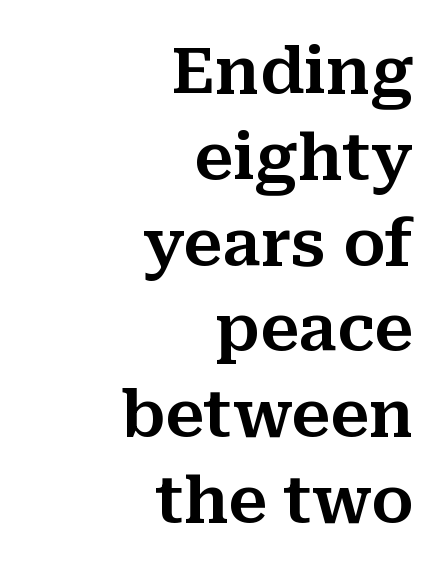
Q: Is the text italic (slanted)? A: No, it is upright.
Q: Is the typeface a serif or a sans-serif typeface? A: Serif.
Q: Is the text underlined? A: No.
Q: How is the paragraph aligned? A: Right-aligned.
Q: Is the spacing between letters normal or unusually wide? A: Normal.
Q: Is the spacing between lines tight, normal or loose? A: Normal.
Q: Width (condensed, normal, or wide)? A: Normal.
Q: Stroke contrast? A: Medium.
Q: x-height? A: Medium.
Q: Monospaced? A: No.
